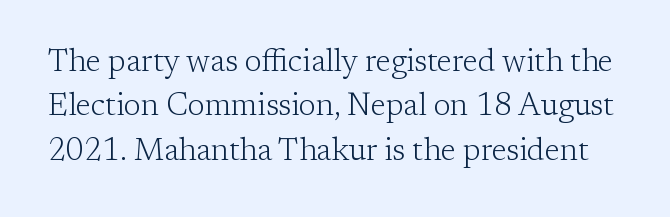
The image shows 31 px light serif type, upright; set normal line spacing (1.43x), normal letter spacing, not underlined; low stroke contrast and a medium x-height.
